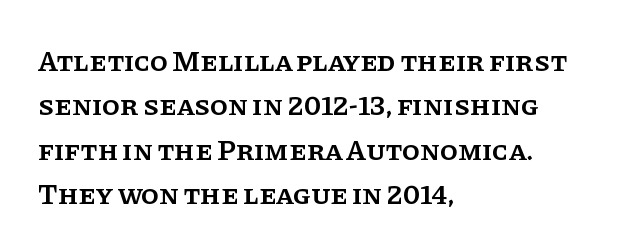
{"serif": "yes", "italic": "no", "bold": "semi", "weight": "semibold", "width": "normal", "stroke_contrast": "low", "x_height": "large", "monospaced": "no", "underline": "no", "align": "left", "line_spacing": "normal", "line_spacing_ratio": 1.53, "letter_spacing": "normal", "letter_spacing_em": 0.0, "glyph_px": 29}
